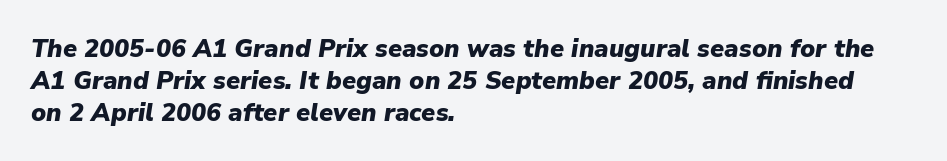
In CSS terms this would be text-align: left. A clean baseline with only descenders dipping below it. The axis of the letterforms is tilted away from vertical. The typesetting leans heavy: a genuine bold.
